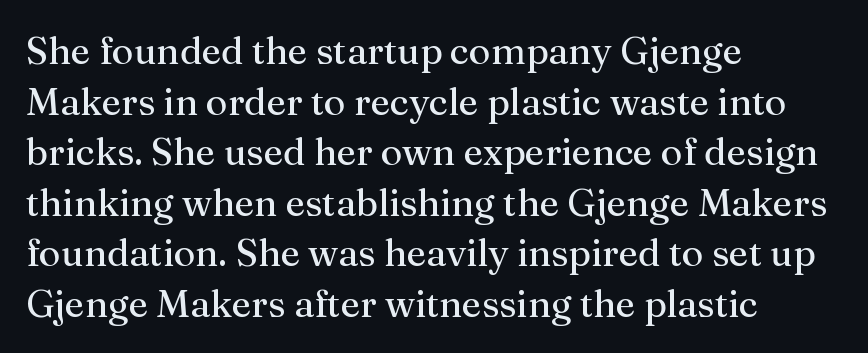
The image shows 38 px regular-weight serif type, upright; set left-aligned, normal line spacing (1.33x), normal letter spacing, not underlined; medium stroke contrast and a medium x-height.
